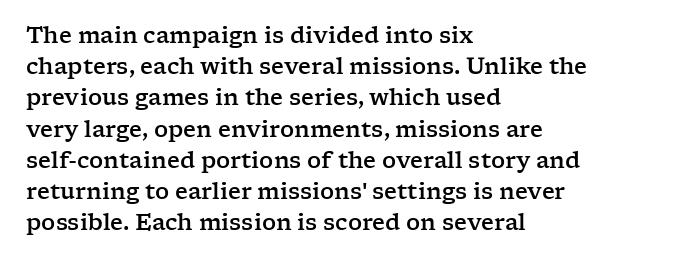
The image shows 22 px text type, upright; set left-aligned, normal line spacing (1.42x), normal letter spacing, not underlined.
